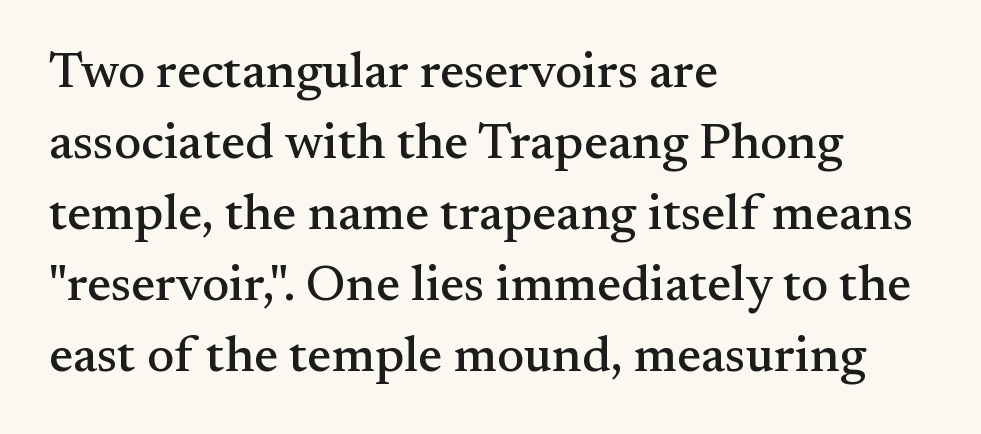
The image shows 51 px serif type, upright; set left-aligned, normal line spacing (1.39x), normal letter spacing, not underlined; medium stroke contrast and a small x-height.
